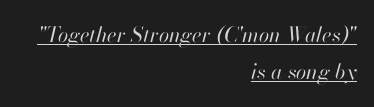
The image shows 21 px text type, italic (leaning right); set right-aligned, line spacing 1.77x, normal letter spacing, underlined.
